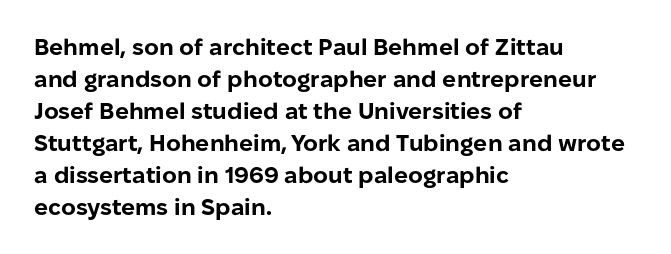
Q: Is the text bold? A: Yes.
Q: Is the text italic (slanted)? A: No, it is upright.
Q: Is the text underlined? A: No.
Q: How is the paragraph aligned? A: Left-aligned.
Q: Is the spacing between letters normal or unusually wide? A: Normal.
Q: Is the spacing between lines tight, normal or loose? A: Normal.
